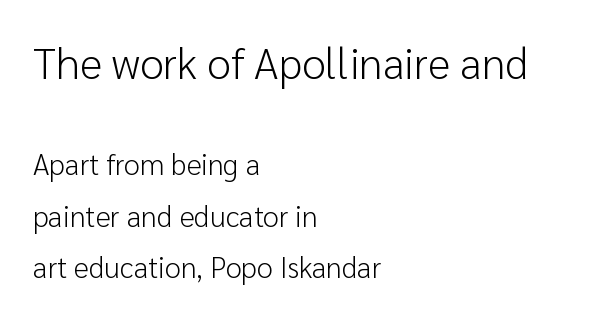
Q: Is the text bold? A: No.
Q: Is the text italic (slanted)? A: No, it is upright.
Q: Is the typeface a serif or a sans-serif typeface? A: Sans-serif.
Q: Is the text underlined? A: No.
Q: How is the paragraph aligned? A: Left-aligned.
Q: Is the spacing between letters normal or unusually wide? A: Normal.
Q: Which block of text is set in a larger size, the first (top) or the second (bottom)? A: The first (top) one.
Q: Width (condensed, normal, or wide)? A: Normal.
Q: Stroke contrast? A: Low.
Q: x-height? A: Medium.
Q: Monospaced? A: No.
